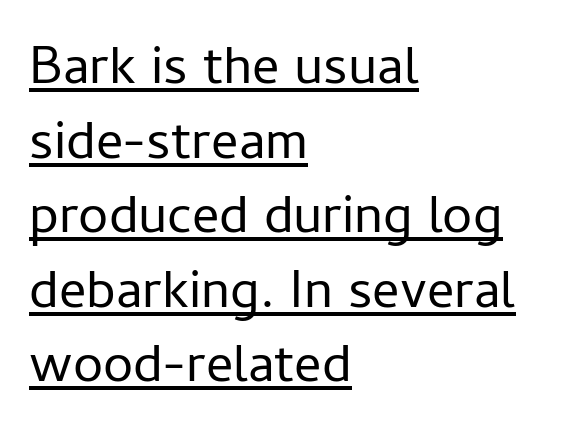
This sample has the flowing, uneven cadence of proportional lettering. Teacher's note: observe the even left margin — that is flush-left alignment. In terms of letterform style, serifs are entirely absent. A baseline rule has been typeset under these characters. If you measured baseline to baseline, you'd find a middling distance. Default kerning and tracking; the words read as compact shapes.
